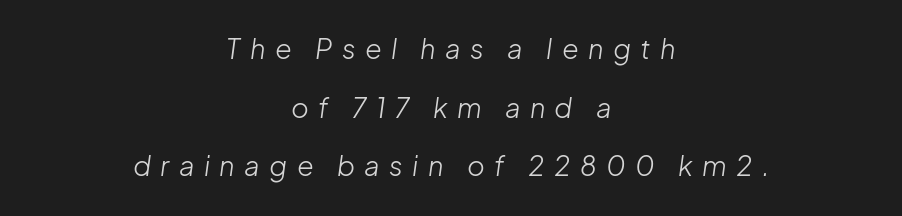
Q: Is the text bold? A: No.
Q: Is the text italic (slanted)? A: Yes, it leans right by about 8 degrees.
Q: Is the text underlined? A: No.
Q: How is the paragraph aligned? A: Centered.
Q: Is the spacing between letters normal or unusually wide? A: Unusually wide.
Q: Is the spacing between lines tight, normal or loose? A: Loose.
